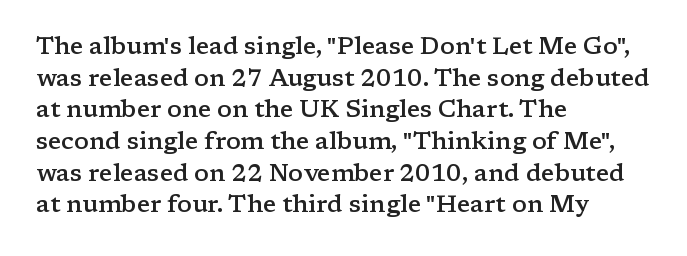
Slightly chunky letters — semibold, I'd say, not full bold. Letter spacing: default. The string is rendered with underlining switched off. Does the leading feel generous? No, just average. These lines are set flush left with a ragged right edge. The letters stand upright; this is a roman face.
